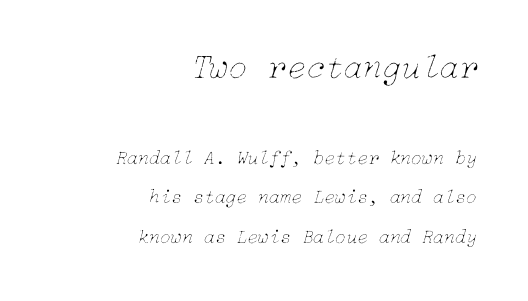
Q: Is the text bold? A: No.
Q: Is the text italic (slanted)? A: Yes, it leans right by about 15 degrees.
Q: Is the text underlined? A: No.
Q: How is the paragraph aligned? A: Right-aligned.
Q: Is the spacing between letters normal or unusually wide? A: Normal.
Q: Is the spacing between lines tight, normal or loose? A: Loose.
Q: Which block of text is set in a larger size, the first (top) or the second (bottom)? A: The first (top) one.
Q: Width (condensed, normal, or wide)? A: Normal.
Q: Stroke contrast? A: Low.
Q: x-height? A: Medium.
